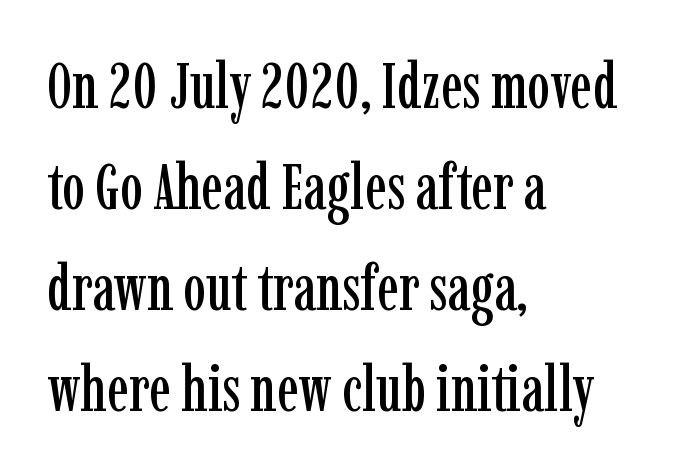
The vertical gap from one line to the next is medium. The ragged edge is on the right, which tells us the setting is flush left. Note the varied advance widths — an 'i' is clearly narrower than an 'm'. Letters rest on an invisible, unmarked baseline.
